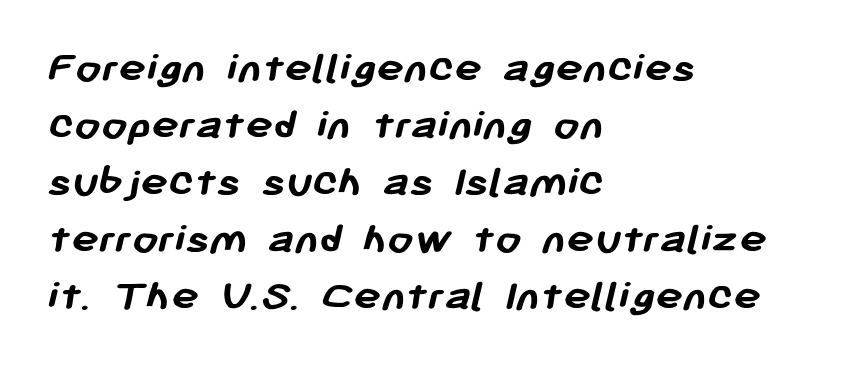
These lines are rendered in a variable-pitch font. Stroke thickness is high; the sample reads as a true bold. The space directly below the letters is spotless. Stroke terminals: plain, sans-serif.
